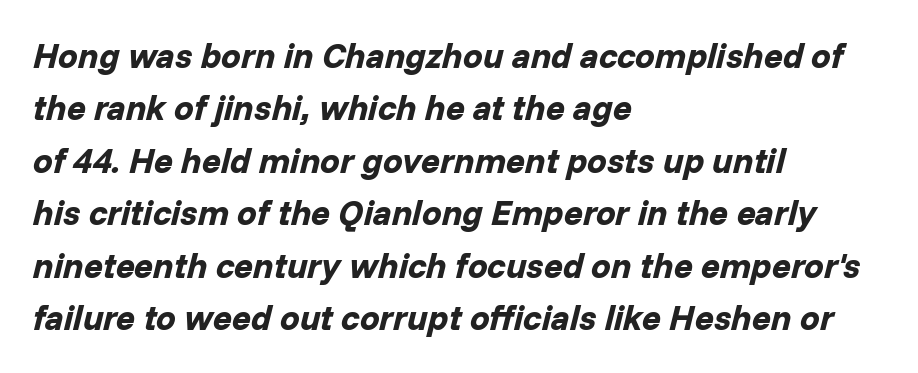
Q: Is the text bold? A: Yes.
Q: Is the text italic (slanted)? A: Yes, it leans right by about 14 degrees.
Q: Is the text underlined? A: No.
Q: How is the paragraph aligned? A: Left-aligned.
Q: Is the spacing between letters normal or unusually wide? A: Normal.
Q: Is the spacing between lines tight, normal or loose? A: Normal.
Q: Width (condensed, normal, or wide)? A: Normal.
Q: Stroke contrast? A: Low.
Q: x-height? A: Medium.
Q: Monospaced? A: No.
